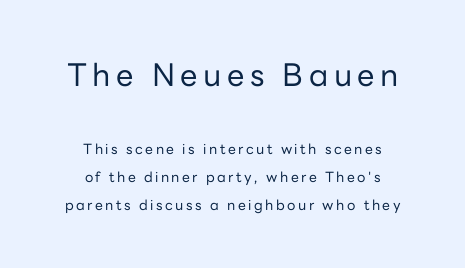
Q: Is the text bold? A: No.
Q: Is the text italic (slanted)? A: No, it is upright.
Q: Is the typeface a serif or a sans-serif typeface? A: Sans-serif.
Q: Is the text underlined? A: No.
Q: How is the paragraph aligned? A: Centered.
Q: Is the spacing between lines tight, normal or loose? A: Loose.
Q: Which block of text is set in a larger size, the first (top) or the second (bottom)? A: The first (top) one.
Q: Width (condensed, normal, or wide)? A: Normal.
Q: Stroke contrast? A: Low.
Q: x-height? A: Medium.
Q: Monospaced? A: No.
